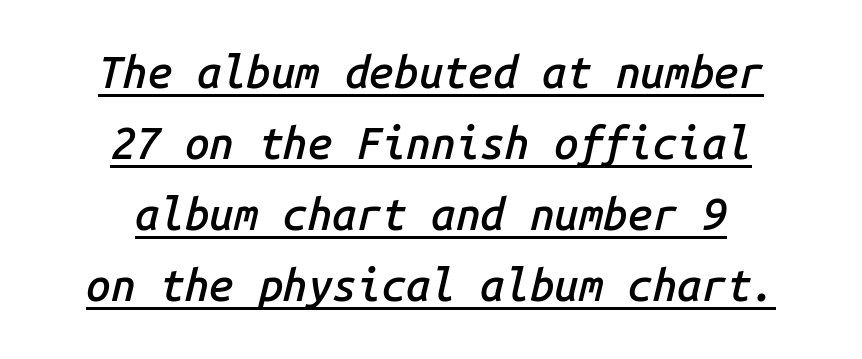
The passage shown stacks its lines at a standard gap. The glyphs look as if they've been sheared to an angle. The tracking reads as untouched default to a designer's eye. Alignment: centered.
